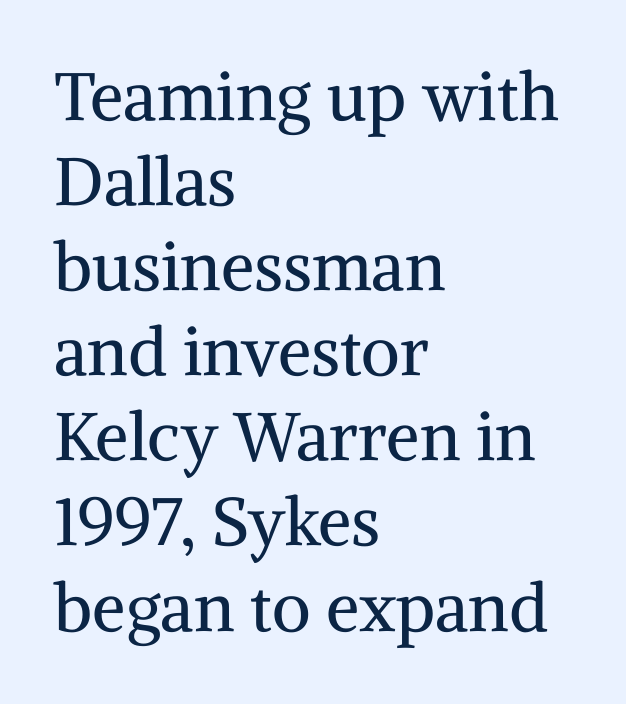
The image shows 67 px regular-weight serif type, upright; set left-aligned, normal line spacing (1.27x), normal letter spacing, not underlined; medium stroke contrast and a medium x-height.
